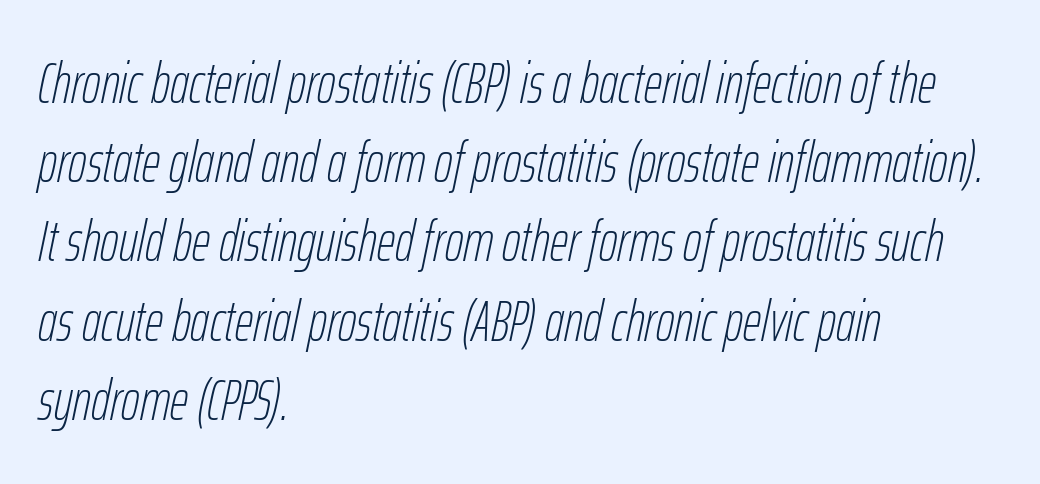
{"italic": "yes", "lean": "right", "slant_degrees": 12, "bold": "no", "weight": "thin", "width": "condensed", "stroke_contrast": "low", "x_height": "medium", "monospaced": "no", "underline": "no", "align": "left", "line_spacing": "normal", "line_spacing_ratio": 1.39, "letter_spacing": "normal", "letter_spacing_em": 0.0, "glyph_px": 57}
